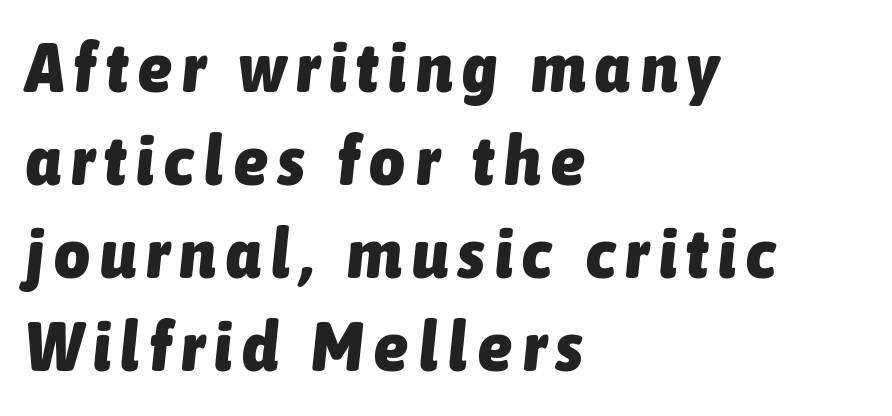
Rendered with sloped, italic letterforms. Each letter keeps its own natural width here, so spacing adapts to shape. Beneath every word, the page is bare. Honestly, the row spacing looks completely unremarkable.
